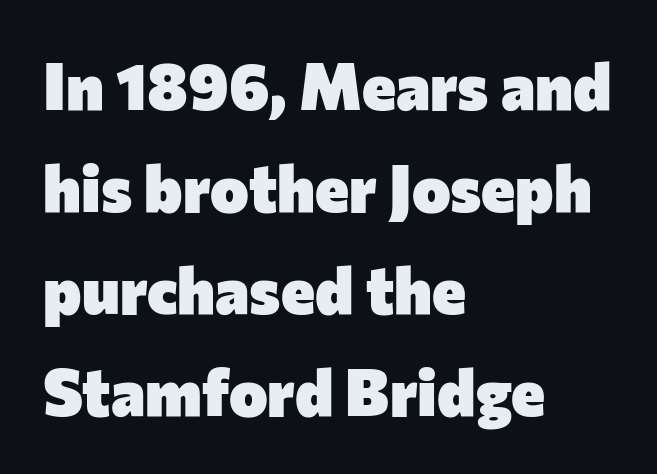
Every character sits straight up, as roman type does. Compared with an ordinary text face, these strokes are far heavier — a full bold. All the whitespace from short lines collects on the right. Quick note: interline space is typical.
